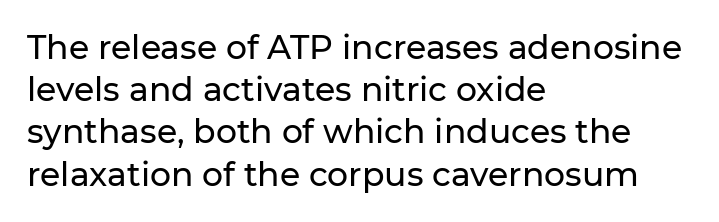
Successive baselines arrive at the customary interval. Nothing unusual about the tracking: characters are spaced as the font intends. The rendering anchors every line to the left-hand side. Does the type have serifs? No, each stem ends abruptly. You can tell it's not italic because the verticals are truly vertical. Lines of text with bare space underneath.
